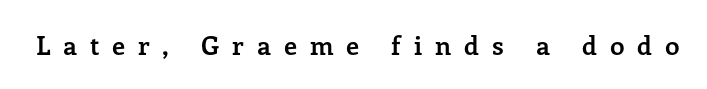
The image shows 26 px bold type, upright; set unusually wide letter spacing (+0.49 em), not underlined.
